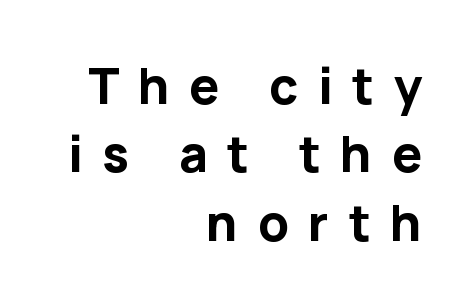
Descender tails drop into unmarked territory. The axis of the letterforms is exactly vertical. Letter spacing: wide. Spacing verdict: proportional, widths tailored to each character. Leading matches the norm, producing a regular column. Horizontally, the lines are justified to the trailing edge only.
